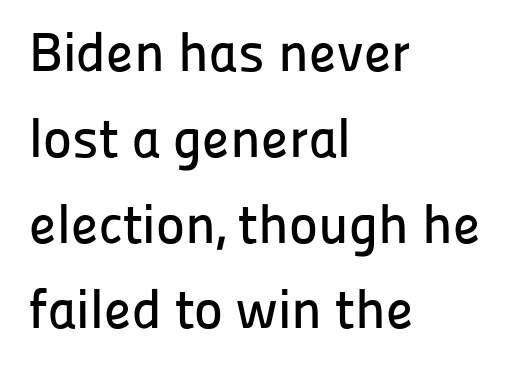
The image shows 55 px sans-serif type, upright; set left-aligned, normal line spacing (1.56x), normal letter spacing, not underlined; low stroke contrast and a medium x-height.
